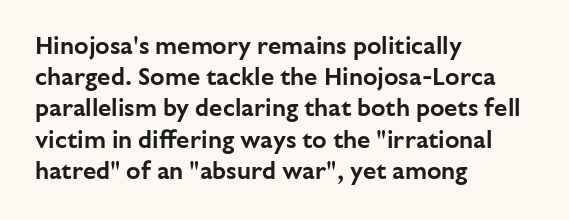
Q: Is the text italic (slanted)? A: No, it is upright.
Q: Is the text underlined? A: No.
Q: How is the paragraph aligned? A: Left-aligned.
Q: Is the spacing between letters normal or unusually wide? A: Normal.
Q: Is the spacing between lines tight, normal or loose? A: Normal.
